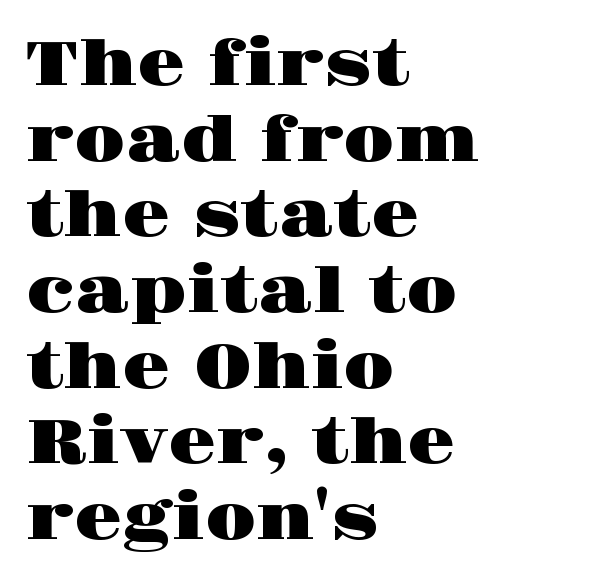
The image shows 62 px wide serif type, upright; set left-aligned, line spacing 1.22x, normal letter spacing, not underlined; high stroke contrast and a large x-height.
